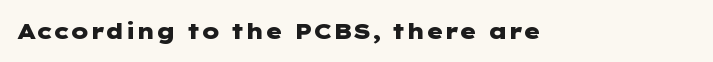
Short note: letters normally spaced. Words float on clear page, feet unadorned. The letters stand upright; this is a roman face. Heavy, bold letterforms.
